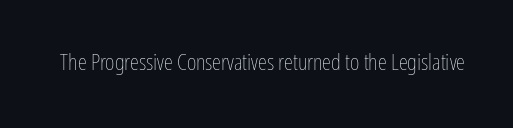
The image shows 23 px text type, upright; set normal letter spacing, not underlined.
